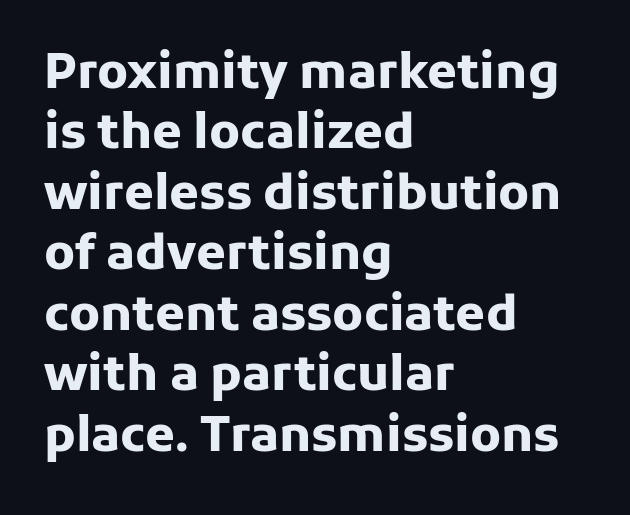
Q: Is the text bold? A: Yes.
Q: Is the text italic (slanted)? A: No, it is upright.
Q: Is the typeface a serif or a sans-serif typeface? A: Sans-serif.
Q: Is the text underlined? A: No.
Q: How is the paragraph aligned? A: Left-aligned.
Q: Is the spacing between letters normal or unusually wide? A: Normal.
Q: Is the spacing between lines tight, normal or loose? A: Normal.
Q: Width (condensed, normal, or wide)? A: Normal.
Q: Stroke contrast? A: Low.
Q: x-height? A: Medium.
Q: Monospaced? A: No.
